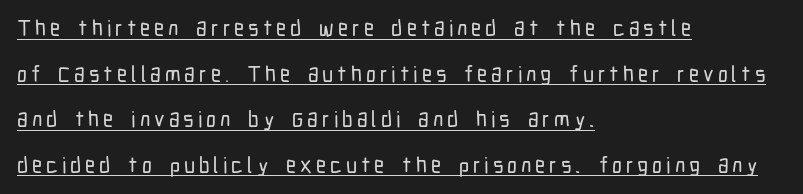
{"italic": "no", "underline": "yes", "align": "left", "line_spacing": "loose", "line_spacing_ratio": 2.07, "glyph_px": 22}
